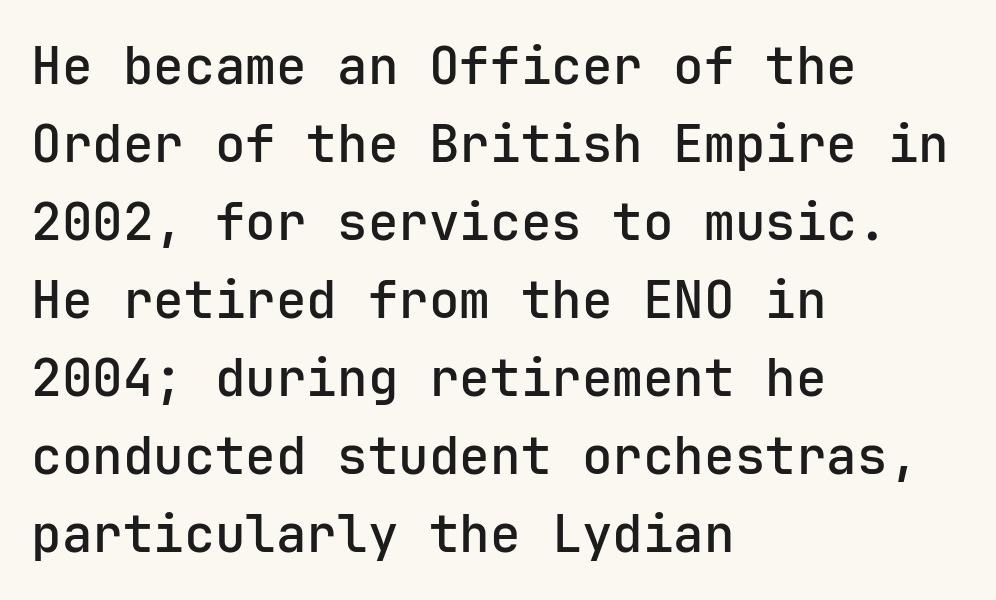
This rendering leaves character spacing at its baseline value. Summary of vertical rhythm: regular, with standard interline spacing. Look at the bottom of the vertical strokes: they stop flat, with no serifs. Its strokes are somewhat broadened, the hallmark of semibold type. One-word summary of the alignment: left.
